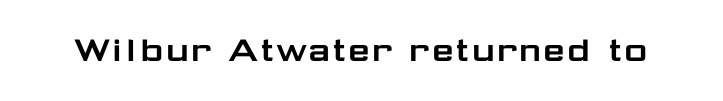
Q: Is the text italic (slanted)? A: No, it is upright.
Q: Is the typeface a serif or a sans-serif typeface? A: Sans-serif.
Q: Is the text underlined? A: No.
Q: Is the spacing between letters normal or unusually wide? A: Normal.
Q: Width (condensed, normal, or wide)? A: Wide.
Q: Stroke contrast? A: Low.
Q: x-height? A: Medium.
Q: Monospaced? A: No.
